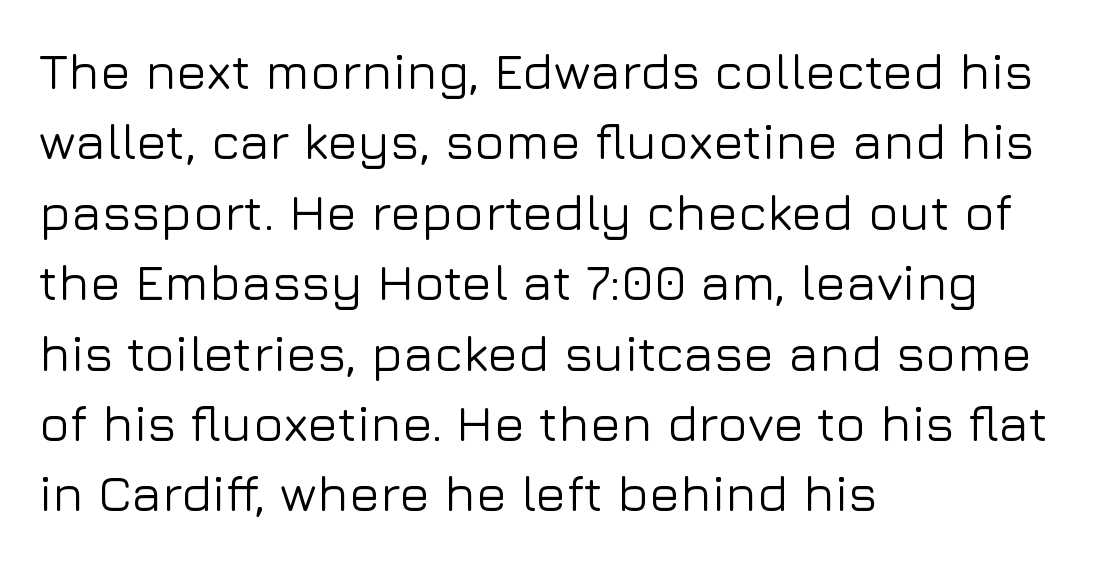
The image shows 51 px sans-serif type, upright; set left-aligned, normal line spacing (1.38x), normal letter spacing, not underlined; low stroke contrast and a medium x-height.
